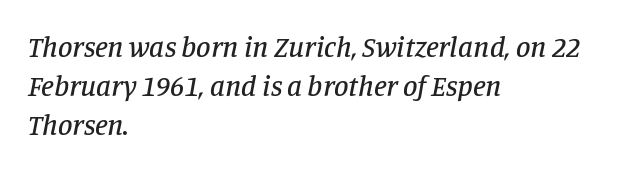
Typographically, this falls in the serif category. How are the letters spaced? Ordinarily, with no added tracking. The space between consecutive lines is moderate. These lines are rendered in a variable-pitch font. The string is rendered with underlining switched off. Is the block centered? No — it sits flush against the left margin.
